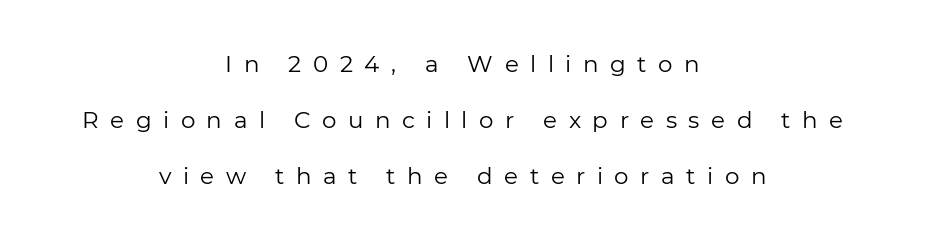
{"italic": "no", "bold": "no", "underline": "no", "align": "center", "line_spacing": "loose", "line_spacing_ratio": 2.43, "letter_spacing": "wide", "letter_spacing_em": 0.5, "glyph_px": 23}
